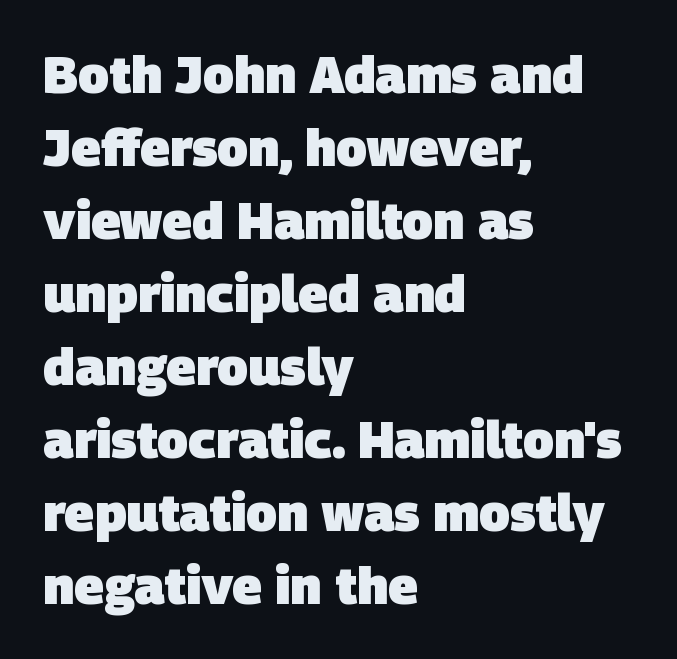
{"serif": "no", "bold": "yes", "weight": "heavy", "width": "normal", "stroke_contrast": "low", "x_height": "large", "monospaced": "no", "underline": "no", "align": "left", "line_spacing": "normal", "line_spacing_ratio": 1.43, "letter_spacing": "normal", "letter_spacing_em": 0.0, "glyph_px": 51}
